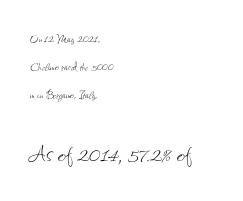
The image shows 28 px thin, condensed type; set left-aligned, loose line spacing (2.01x), normal letter spacing, not underlined; the second (bottom) block is 2.0x larger; low stroke contrast and a small x-height.
